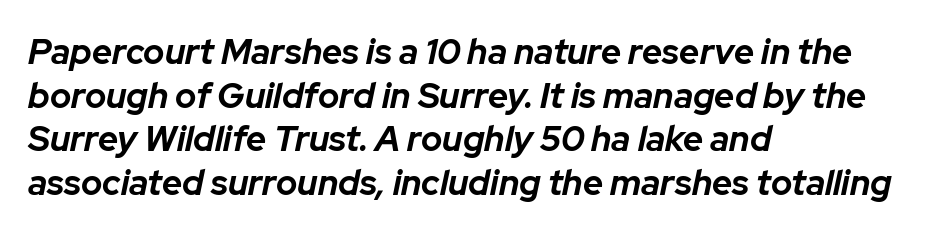
These lines were composed using italics. If you drew a ruler down the left edge, every line would touch it. Plenty of ink on the page — the face is bold. Students, note that the glyphs here touch the page at normal intervals. Character widths vary here, with narrow letters taking less room than wide ones.
